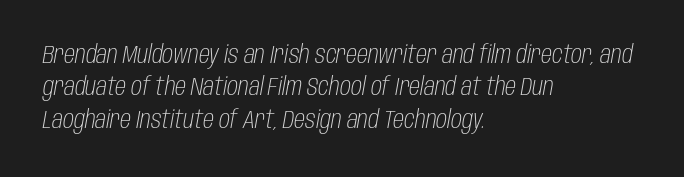
The image shows 25 px text type, italic (leaning right); set left-aligned, normal line spacing (1.3x), normal letter spacing, not underlined.
